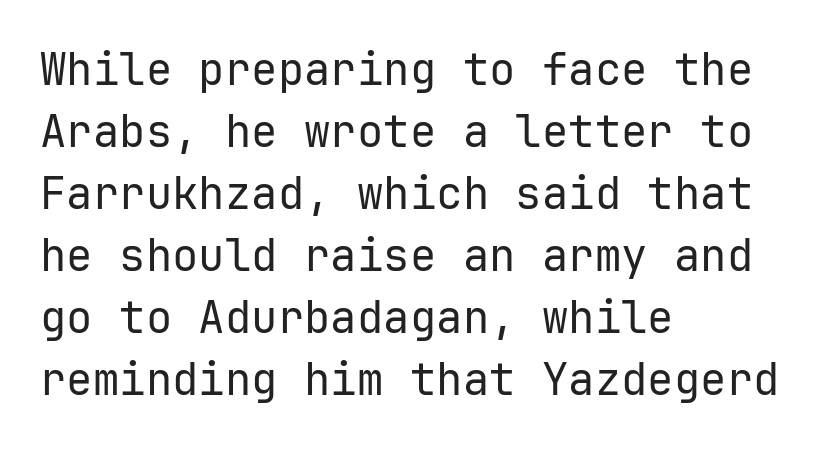
The image shows 44 px regular-weight sans-serif type, upright, monospaced; set left-aligned, normal line spacing (1.41x), normal letter spacing, not underlined; low stroke contrast and a medium x-height.
